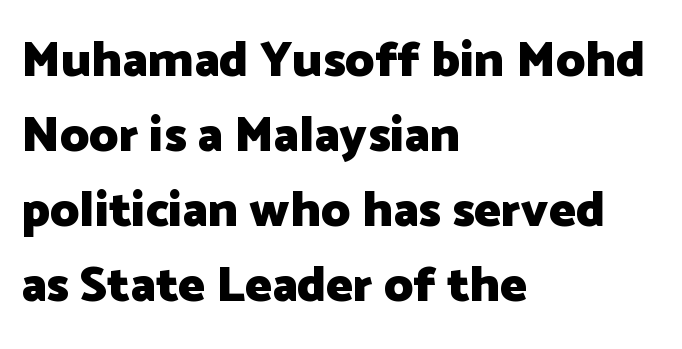
A full-strength bold gives these letters their thick strokes. Spacing between characters is what you'd get straight out of the box. A sans-serif font was chosen for this passage. The letters stand upright; this is a roman face. The passage shown is not underscored anywhere.
